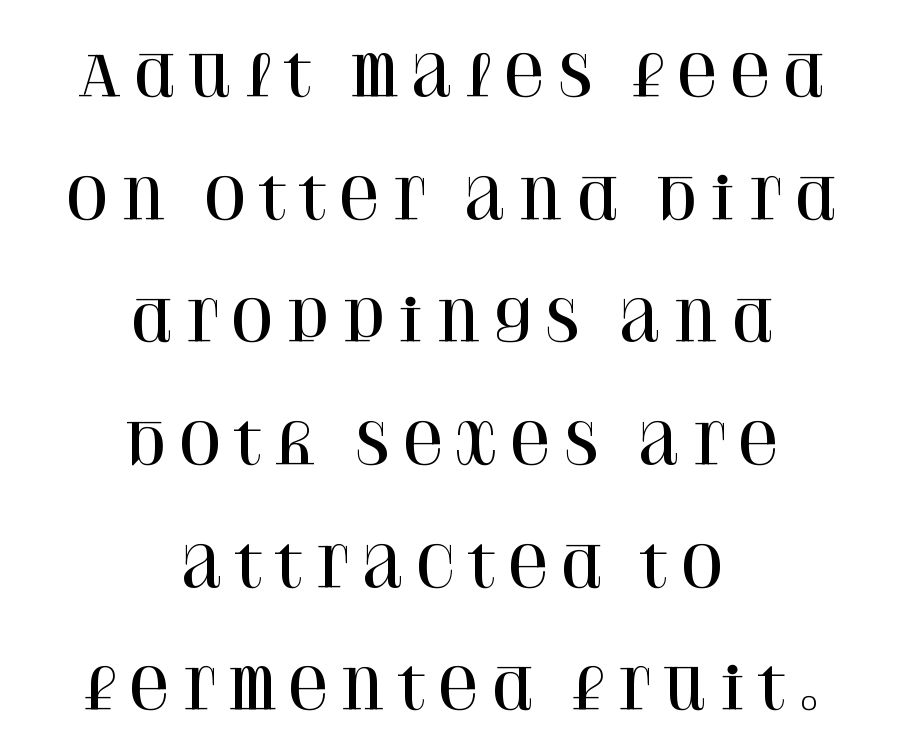
Q: Is the text italic (slanted)? A: No, it is upright.
Q: Is the typeface a serif or a sans-serif typeface? A: Serif.
Q: Is the text underlined? A: No.
Q: How is the paragraph aligned? A: Centered.
Q: Is the spacing between lines tight, normal or loose? A: Loose.
Q: Width (condensed, normal, or wide)? A: Normal.
Q: Stroke contrast? A: High.
Q: x-height? A: Large.
Q: Monospaced? A: No.
